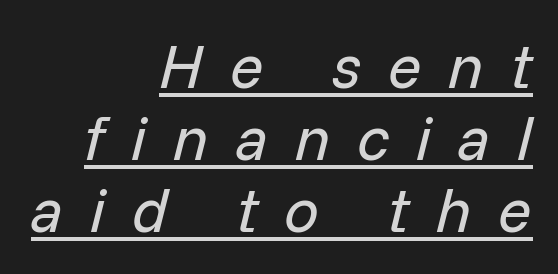
{"italic": "yes", "lean": "right", "slant_degrees": 14, "bold": "no", "weight": "regular", "width": "normal", "stroke_contrast": "low", "x_height": "medium", "monospaced": "no", "underline": "yes", "align": "right", "line_spacing_ratio": 1.16, "letter_spacing": "wide", "letter_spacing_em": 0.43, "glyph_px": 62}
